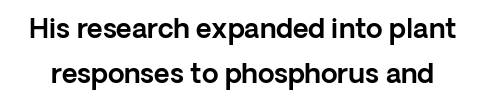
Anything drawn beneath the words? Only blank space. The leading is moderate, giving the passage an even texture. Is there any slant? The stems are plumb. Students, note that the glyphs here touch the page at normal intervals.
